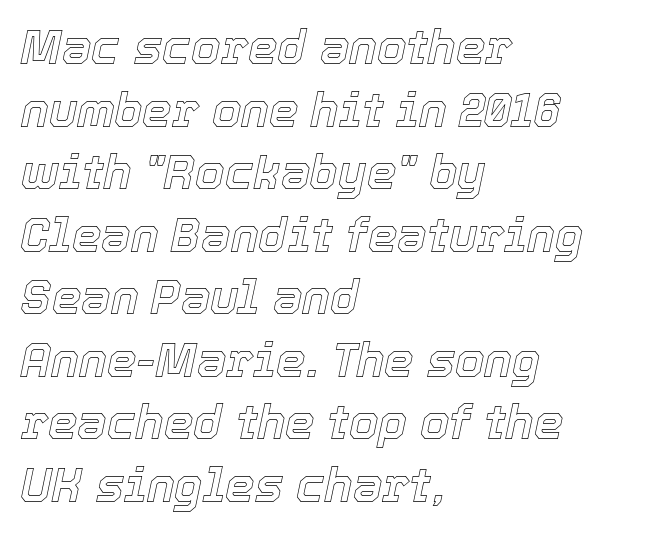
{"italic": "yes", "lean": "right", "slant_degrees": 12, "width": "normal", "x_height": "medium", "monospaced": "no", "underline": "no", "align": "left", "line_spacing": "normal", "line_spacing_ratio": 1.33, "letter_spacing": "normal", "letter_spacing_em": 0.0, "glyph_px": 47}
